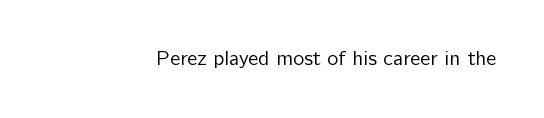
{"italic": "no", "bold": "no", "underline": "no", "letter_spacing": "normal", "letter_spacing_em": 0.0, "glyph_px": 21}
